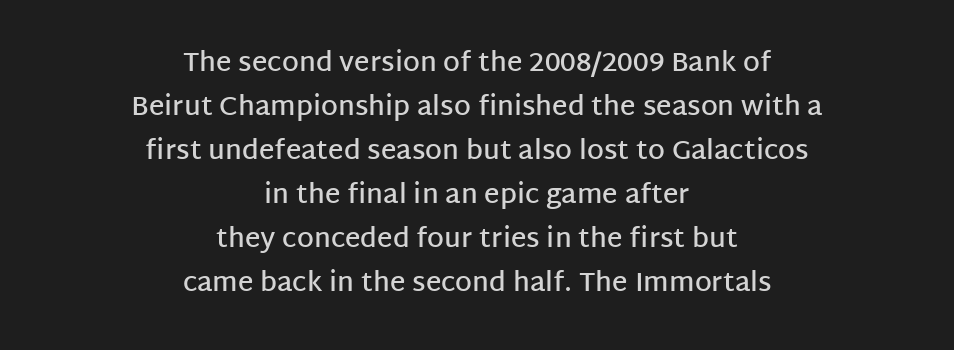
Q: Is the text bold? A: Semi-bold.
Q: Is the text italic (slanted)? A: No, it is upright.
Q: Is the text underlined? A: No.
Q: How is the paragraph aligned? A: Centered.
Q: Is the spacing between letters normal or unusually wide? A: Normal.
Q: Is the spacing between lines tight, normal or loose? A: Normal.
